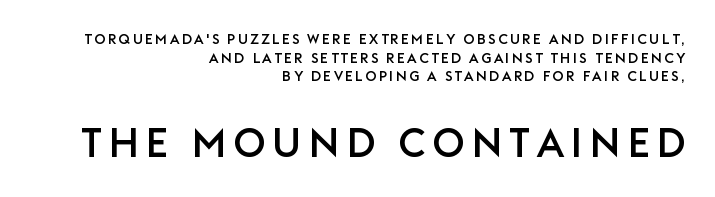
Looks like regular typesetting: each glyph gets only the width it needs. The letters stand upright; this is a roman face. The leading is moderate, giving the passage an even texture. Note: no serifs on the glyphs. Reading down the block, your eye finds every line finishing at a fixed right position.
